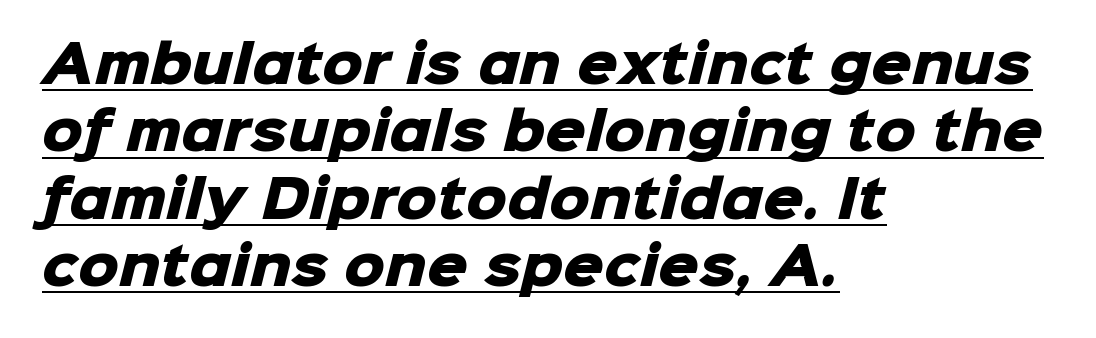
Examine the stroke ends and you'll find no serifs. Default kerning and tracking; the words read as compact shapes. The rendering uses natural spacing where letterforms have individual widths. A full-strength bold gives these letters their thick strokes.
